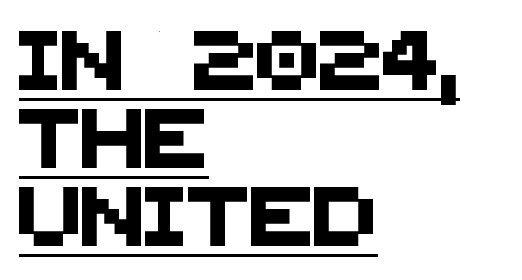
The image shows 59 px sans-serif type; set left-aligned, normal line spacing (1.32x), normal letter spacing, underlined; medium stroke contrast and a large x-height.
